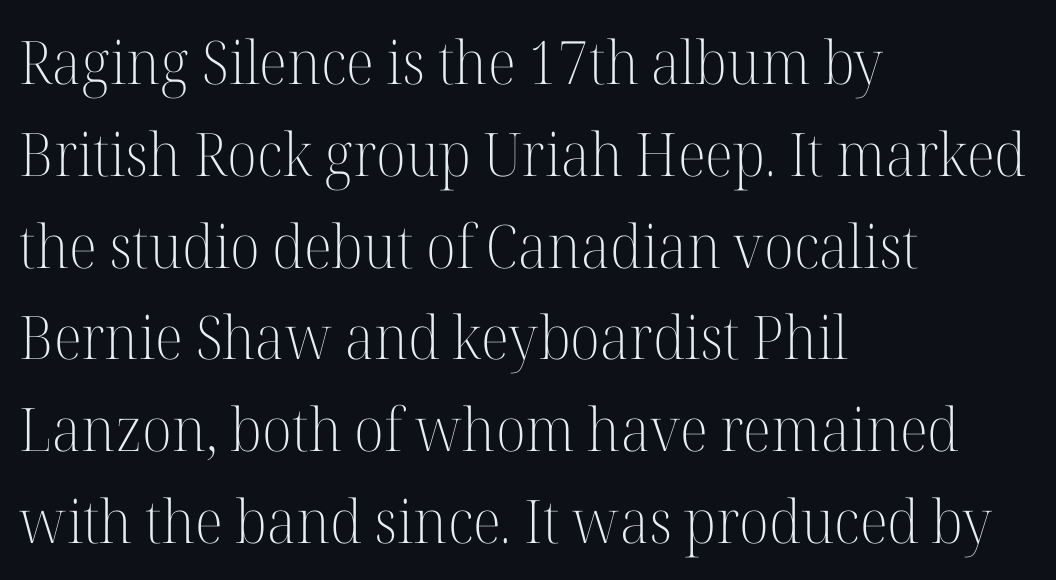
Q: Is the text bold? A: No.
Q: Is the text italic (slanted)? A: No, it is upright.
Q: Is the typeface a serif or a sans-serif typeface? A: Serif.
Q: Is the text underlined? A: No.
Q: How is the paragraph aligned? A: Left-aligned.
Q: Is the spacing between letters normal or unusually wide? A: Normal.
Q: Is the spacing between lines tight, normal or loose? A: Normal.
Q: Width (condensed, normal, or wide)? A: Normal.
Q: Stroke contrast? A: High.
Q: x-height? A: Medium.
Q: Monospaced? A: No.
